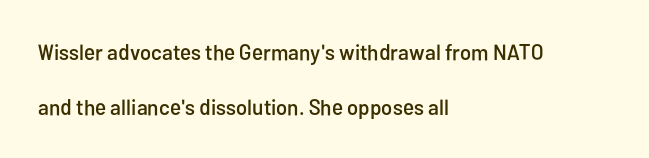
Q: Is the text italic (slanted)? A: No, it is upright.
Q: Is the text underlined? A: No.
Q: How is the paragraph aligned? A: Left-aligned.
Q: Is the spacing between letters normal or unusually wide? A: Normal.
Q: Is the spacing between lines tight, normal or loose? A: Loose.
